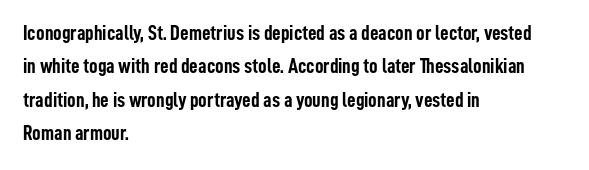
The image shows 21 px bold type, upright; set left-aligned, normal line spacing (1.59x), normal letter spacing, not underlined.
